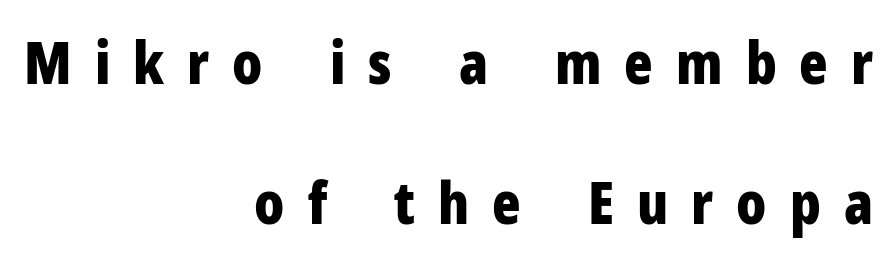
A great deal of white space separates one row of letters from the next. Where is the straight margin? On the right. Letters rest on an invisible, unmarked baseline. The designer went with a sans here, leaving each stem footless.
